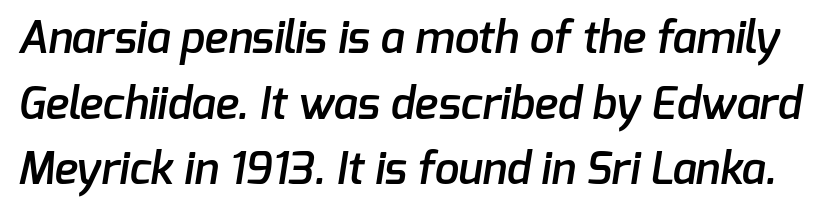
Q: Is the text bold? A: Semi-bold.
Q: Is the typeface a serif or a sans-serif typeface? A: Sans-serif.
Q: Is the text underlined? A: No.
Q: Is the spacing between letters normal or unusually wide? A: Normal.
Q: Is the spacing between lines tight, normal or loose? A: Normal.
Q: Width (condensed, normal, or wide)? A: Normal.
Q: Stroke contrast? A: Low.
Q: x-height? A: Medium.
Q: Monospaced? A: No.
